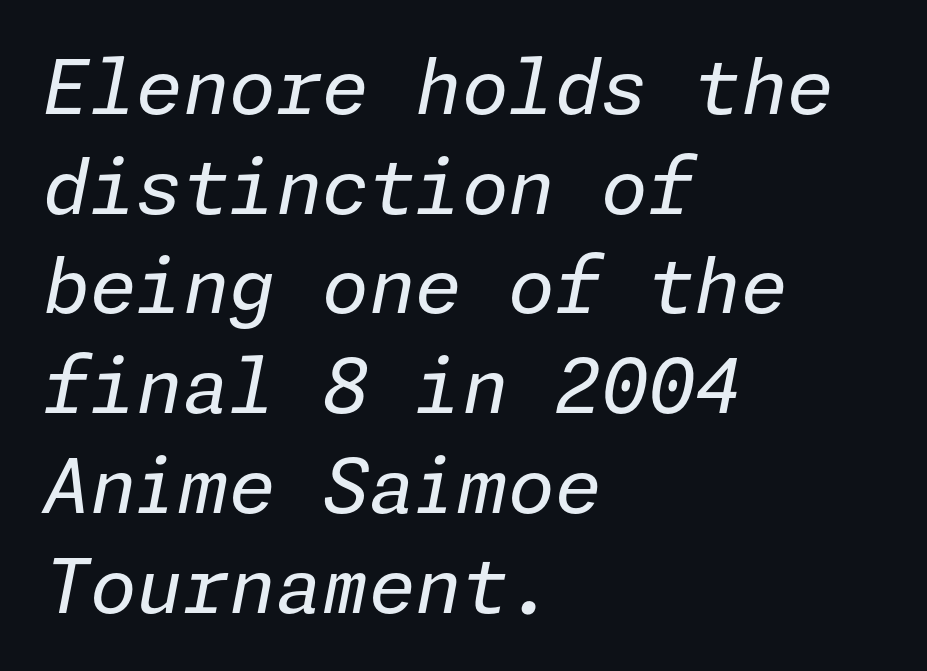
Q: Is the text bold? A: No.
Q: Is the text italic (slanted)? A: Yes, it leans right by about 11 degrees.
Q: Is the text underlined? A: No.
Q: How is the paragraph aligned? A: Left-aligned.
Q: Is the spacing between letters normal or unusually wide? A: Normal.
Q: Is the spacing between lines tight, normal or loose? A: Normal.
Q: Width (condensed, normal, or wide)? A: Normal.
Q: Stroke contrast? A: Low.
Q: x-height? A: Medium.
